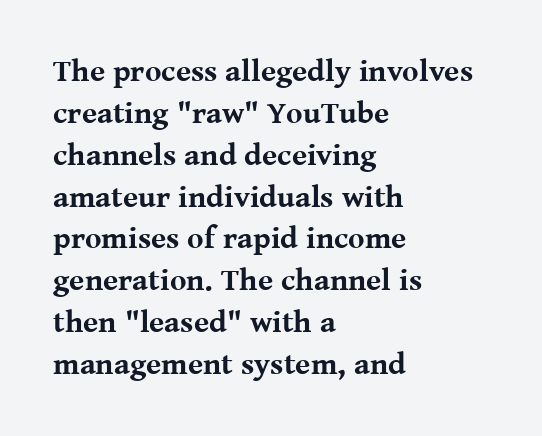
{"serif": "yes", "italic": "no", "bold": "yes", "weight": "bold", "width": "normal", "stroke_contrast": "medium", "x_height": "medium", "monospaced": "no", "underline": "no", "align": "left", "line_spacing": "normal", "line_spacing_ratio": 1.35, "letter_spacing": "normal", "letter_spacing_em": 0.0, "glyph_px": 31}
